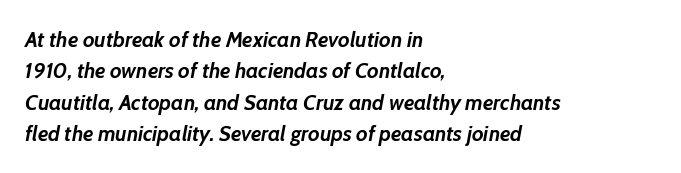
Q: Is the text bold? A: Yes.
Q: Is the text italic (slanted)? A: Yes, it leans right by about 10 degrees.
Q: Is the text underlined? A: No.
Q: How is the paragraph aligned? A: Left-aligned.
Q: Is the spacing between letters normal or unusually wide? A: Normal.
Q: Is the spacing between lines tight, normal or loose? A: Normal.
